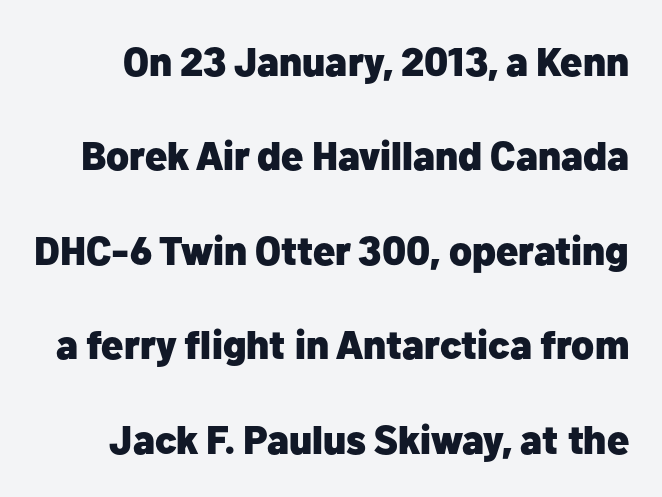
{"serif": "no", "italic": "no", "bold": "yes", "weight": "heavy", "width": "normal", "stroke_contrast": "low", "x_height": "medium", "monospaced": "no", "underline": "no", "line_spacing": "loose", "line_spacing_ratio": 2.36, "letter_spacing": "normal", "letter_spacing_em": 0.0, "glyph_px": 40}
